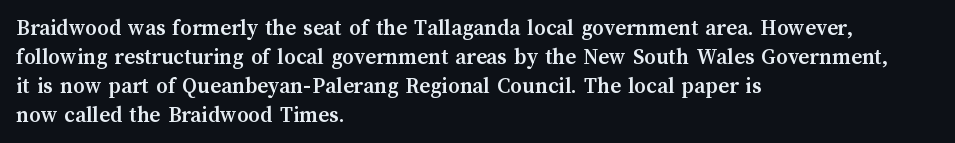
Q: Is the text bold? A: Yes.
Q: Is the text italic (slanted)? A: No, it is upright.
Q: Is the text underlined? A: No.
Q: How is the paragraph aligned? A: Left-aligned.
Q: Is the spacing between letters normal or unusually wide? A: Normal.
Q: Is the spacing between lines tight, normal or loose? A: Normal.
